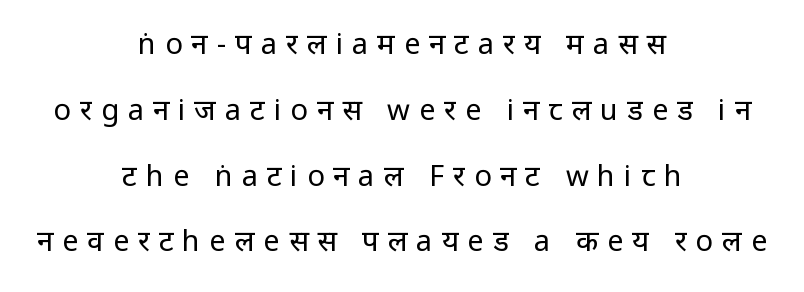
The line texture is sparse and dotted thanks to wide tracking. The rendering shows plain stroke endings on the letterforms — a sans-serif design. The passage shown is typed in a proportional face where columns would drift. The passage shown is not underscored anywhere. Stroke mass is kept to a normal reading level or below. Upright lettering throughout.
